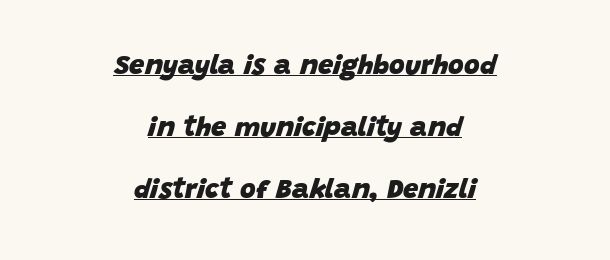
{"italic": "yes", "lean": "right", "slant_degrees": 15, "bold": "yes", "underline": "yes", "align": "center", "line_spacing": "loose", "line_spacing_ratio": 2.29, "letter_spacing": "normal", "letter_spacing_em": 0.0, "glyph_px": 27}
